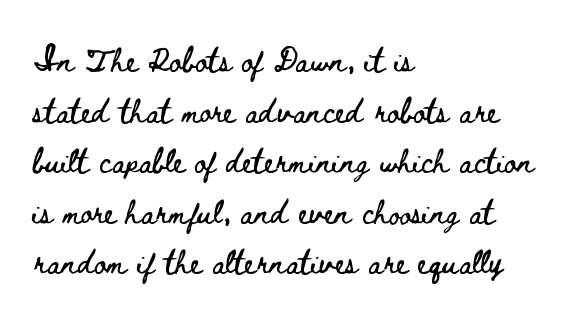
{"underline": "no", "align": "left", "line_spacing": "loose", "line_spacing_ratio": 2.2, "letter_spacing": "normal", "letter_spacing_em": 0.0, "glyph_px": 23}
